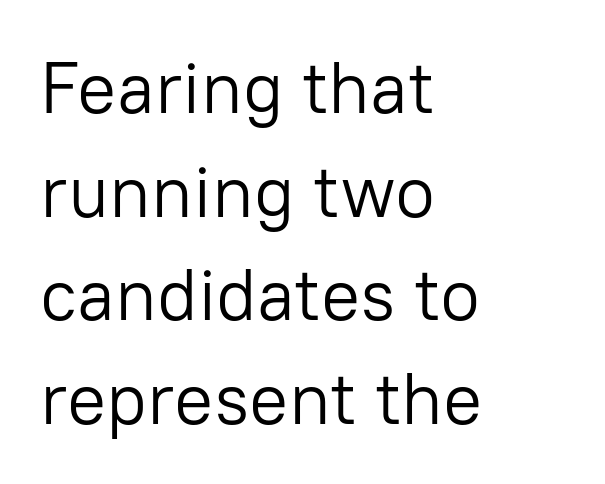
Q: Is the text bold? A: No.
Q: Is the text italic (slanted)? A: No, it is upright.
Q: Is the typeface a serif or a sans-serif typeface? A: Sans-serif.
Q: Is the text underlined? A: No.
Q: How is the paragraph aligned? A: Left-aligned.
Q: Is the spacing between letters normal or unusually wide? A: Normal.
Q: Is the spacing between lines tight, normal or loose? A: Normal.
Q: Width (condensed, normal, or wide)? A: Normal.
Q: Stroke contrast? A: Low.
Q: x-height? A: Medium.
Q: Monospaced? A: No.
